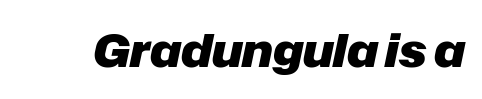
Slanted lettering throughout. The letters advance in unequal steps, a hallmark of proportional type. The letters sit at their default tracking, neither squeezed nor spread. A bare baseline throughout the passage. In terms of weight, the rendering is a true, heavy bold.
